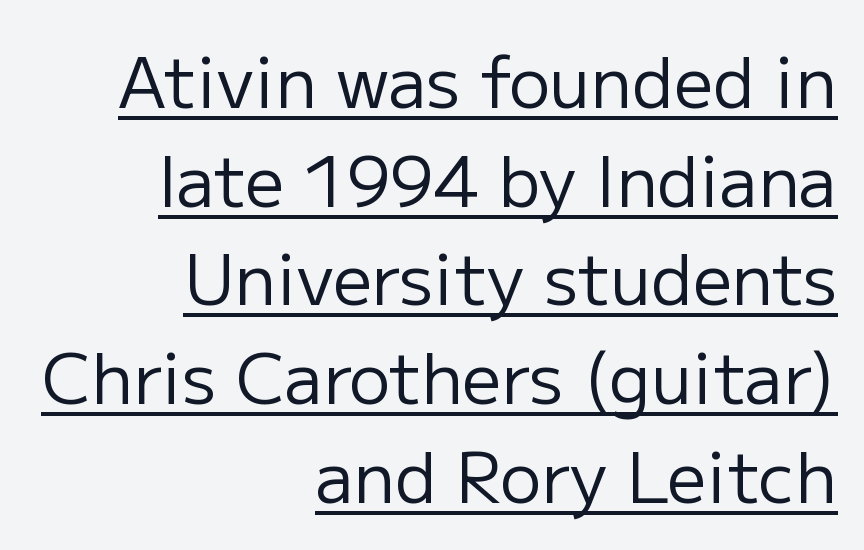
{"serif": "no", "italic": "no", "bold": "no", "weight": "regular", "width": "normal", "stroke_contrast": "low", "x_height": "medium", "monospaced": "no", "underline": "yes", "align": "right", "line_spacing": "normal", "line_spacing_ratio": 1.43, "letter_spacing": "normal", "letter_spacing_em": 0.0, "glyph_px": 69}
